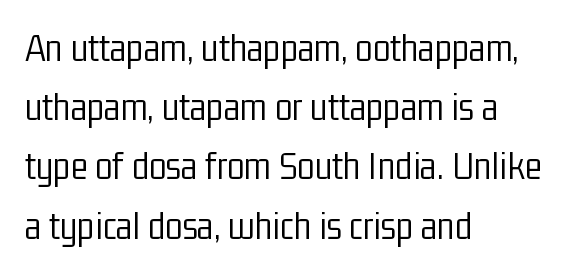
{"serif": "no", "italic": "no", "bold": "no", "weight": "light", "width": "condensed", "stroke_contrast": "low", "x_height": "medium", "monospaced": "no", "underline": "no", "align": "left", "line_spacing": "normal", "line_spacing_ratio": 1.48, "letter_spacing": "normal", "letter_spacing_em": 0.0, "glyph_px": 40}
